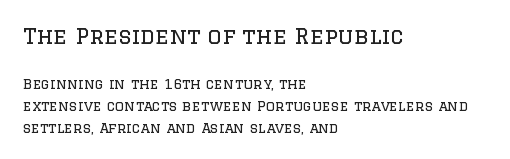
{"italic": "no", "bold": "no", "underline": "no", "align": "left", "line_spacing": "normal", "line_spacing_ratio": 1.56, "letter_spacing": "normal", "letter_spacing_em": 0.0, "larger_block": "first", "size_ratio": 1.57, "glyph_px": 22}
